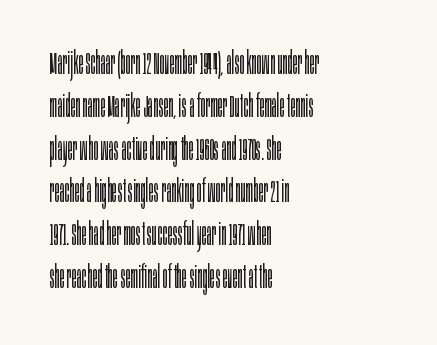
Caption: standard tracking, unaltered. A typesetter would call this leading conventional body-copy spacing. The font sits on the lighter half of the weight spectrum, regular included. Does the copy run flush right? No — it runs flush left.
